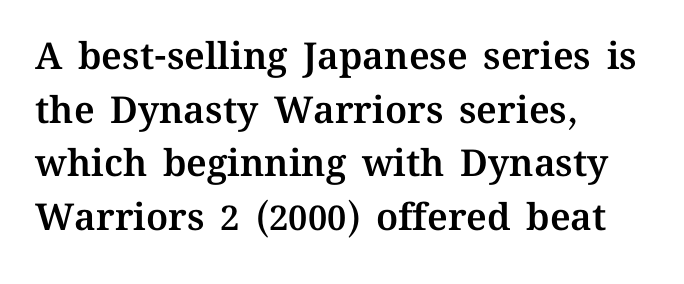
The letters stand straight up with perfectly vertical stems. The strip under each line holds only bare page. Proportional: the letters do not fall into vertical columns. Each word holds together tightly as a unit, with standard inter-letter gaps. A classic flush-left, rag-right setting is used for this passage.
